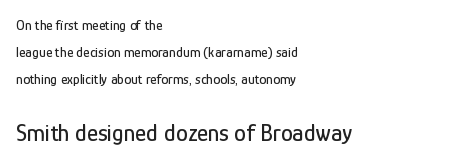
Is the letter spacing exaggerated? No — it looks like the ordinary default. Anything drawn beneath the words? Only blank space. Each new line begins a long way beneath the previous one. Style check: upright.
